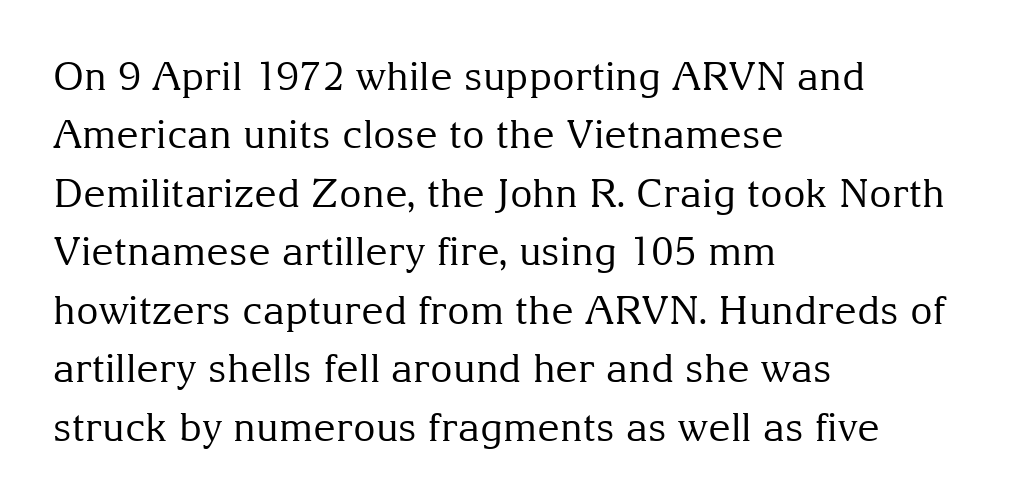
This rendering uses left alignment, leaving the right contour irregular. Weight: regular or lighter. Note: serifs present on the glyphs. Style check: upright. Descenders are the only things crossing below the line.
